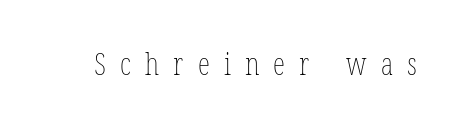
{"bold": "no", "weight": "thin", "width": "condensed", "stroke_contrast": "low", "x_height": "medium", "monospaced": "no", "underline": "no", "letter_spacing": "wide", "letter_spacing_em": 0.46, "glyph_px": 31}
